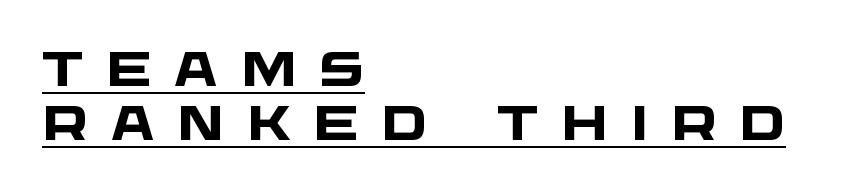
The image shows 48 px heavy, wide sans-serif type; set left-aligned, tight line spacing (1.12x), unusually wide letter spacing (+0.48 em), underlined; low stroke contrast and a large x-height.
